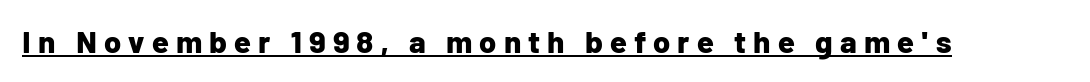
Q: Is the text bold? A: Yes.
Q: Is the text italic (slanted)? A: No, it is upright.
Q: Is the typeface a serif or a sans-serif typeface? A: Sans-serif.
Q: Is the text underlined? A: Yes.
Q: Is the spacing between letters normal or unusually wide? A: Unusually wide.
Q: Width (condensed, normal, or wide)? A: Normal.
Q: Stroke contrast? A: Low.
Q: x-height? A: Medium.
Q: Monospaced? A: No.
